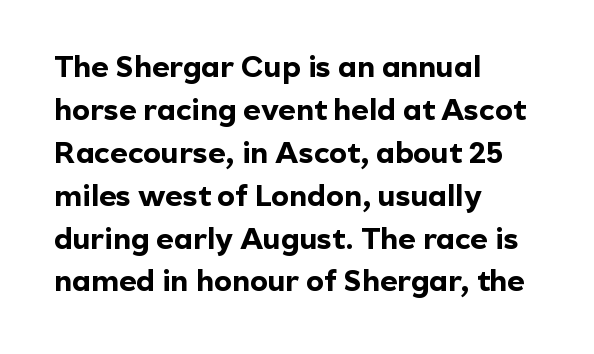
Q: Is the text bold? A: Yes.
Q: Is the text italic (slanted)? A: No, it is upright.
Q: Is the typeface a serif or a sans-serif typeface? A: Sans-serif.
Q: Is the text underlined? A: No.
Q: How is the paragraph aligned? A: Left-aligned.
Q: Is the spacing between letters normal or unusually wide? A: Normal.
Q: Is the spacing between lines tight, normal or loose? A: Normal.
Q: Width (condensed, normal, or wide)? A: Normal.
Q: x-height? A: Medium.
Q: Monospaced? A: No.
